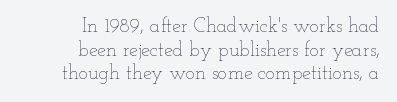
Alignment: flush right. Has an underline been added? It has not. Letter spacing: default. The type sits square on the baseline with zero lean.
